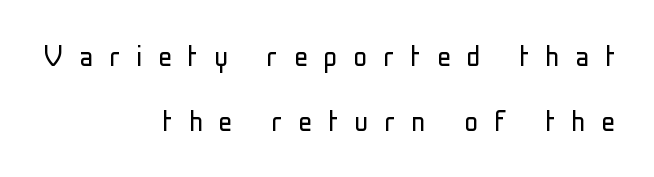
Q: Is the text bold? A: No.
Q: Is the text italic (slanted)? A: No, it is upright.
Q: Is the typeface a serif or a sans-serif typeface? A: Sans-serif.
Q: Is the text underlined? A: No.
Q: How is the paragraph aligned? A: Right-aligned.
Q: Is the spacing between letters normal or unusually wide? A: Unusually wide.
Q: Width (condensed, normal, or wide)? A: Condensed.
Q: Stroke contrast? A: Low.
Q: x-height? A: Medium.
Q: Monospaced? A: No.
